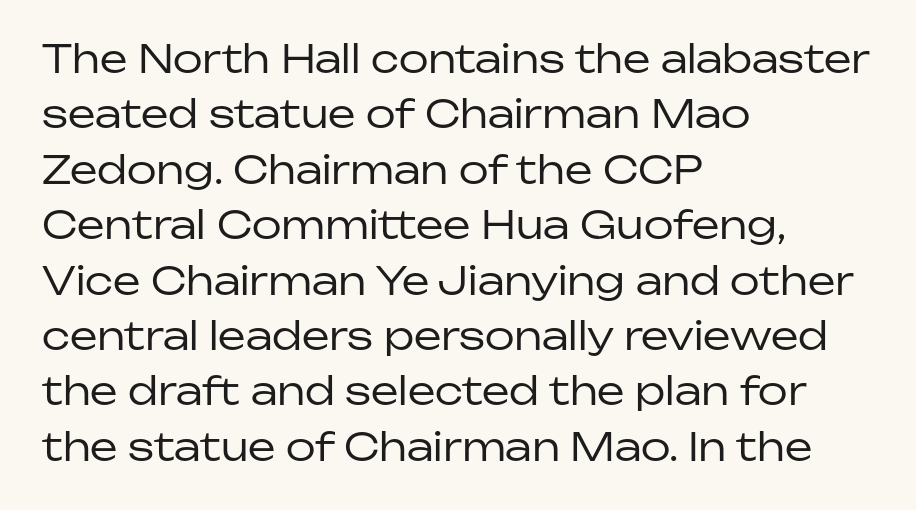
The image shows 39 px regular-weight sans-serif type, upright; set left-aligned, normal line spacing (1.42x), normal letter spacing, not underlined; low stroke contrast and a medium x-height.
